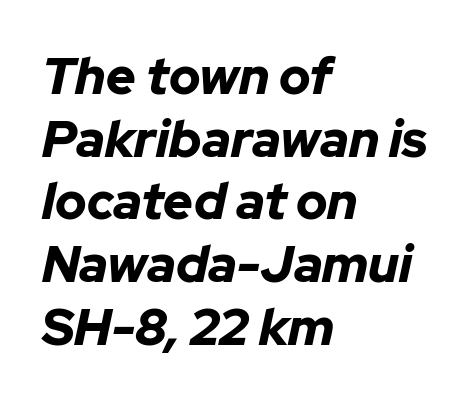
{"italic": "yes", "lean": "right", "slant_degrees": 12, "bold": "yes", "weight": "bold", "width": "normal", "stroke_contrast": "low", "x_height": "medium", "monospaced": "no", "underline": "no", "align": "left", "line_spacing_ratio": 1.23, "letter_spacing": "normal", "letter_spacing_em": 0.0, "glyph_px": 51}
